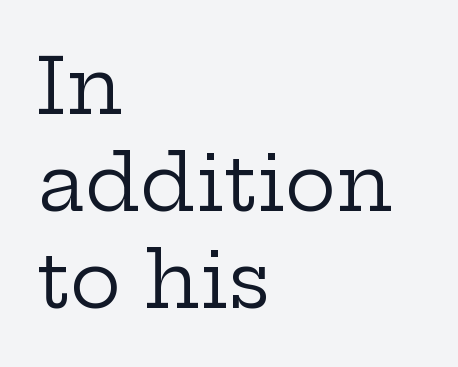
The rendering uses a moderate line-height, typical for paragraphs. This is serif lettering, the kind often seen in printed books. The text block is weighted toward the left margin, trailing off unevenly rightward. Stem width sits at or under what a default text font uses. The face used here is proportionally spaced, like ordinary book or web type.
